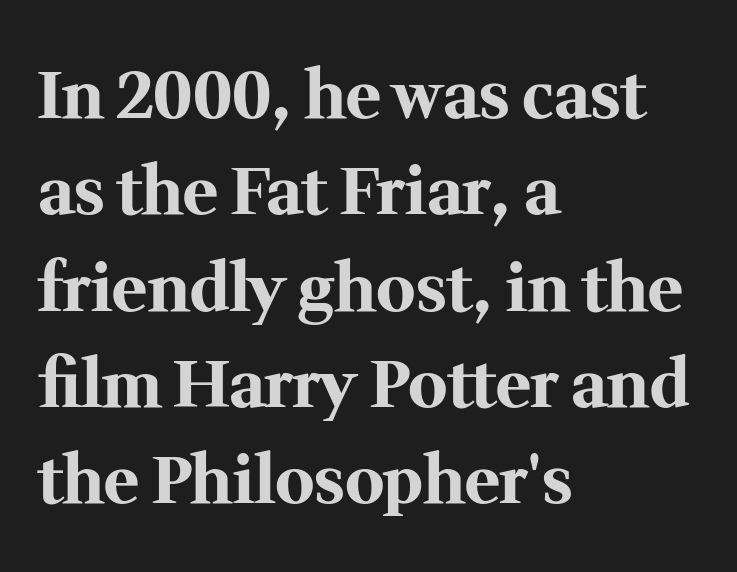
{"serif": "yes", "italic": "no", "bold": "yes", "weight": "bold", "width": "normal", "stroke_contrast": "medium", "x_height": "medium", "monospaced": "no", "underline": "no", "align": "left", "line_spacing": "normal", "line_spacing_ratio": 1.46, "letter_spacing": "normal", "letter_spacing_em": 0.0, "glyph_px": 66}
